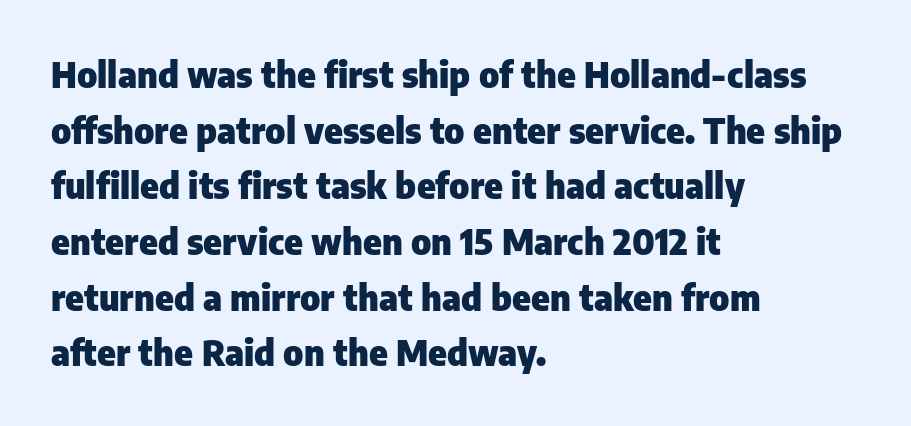
Varying glyph widths throughout — classic text-font behaviour. Rule under the text: the space is simply empty. Nothing sits at the stroke ends, so this counts as sans-serif. In terms of posture, this sample is upright.
